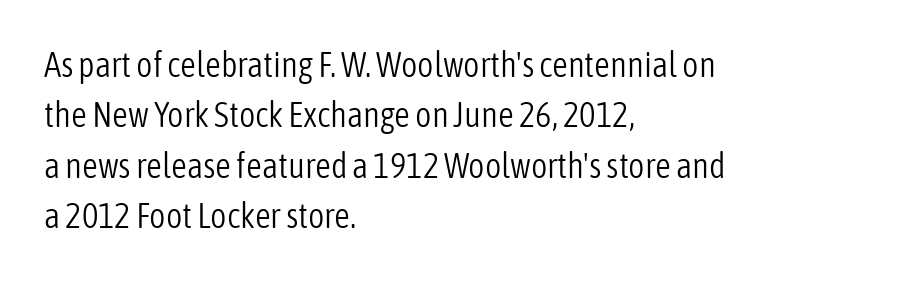
{"serif": "no", "italic": "no", "bold": "no", "weight": "light", "width": "condensed", "stroke_contrast": "low", "x_height": "medium", "monospaced": "no", "underline": "no", "align": "left", "line_spacing": "normal", "line_spacing_ratio": 1.44, "letter_spacing": "normal", "letter_spacing_em": 0.0, "glyph_px": 35}
